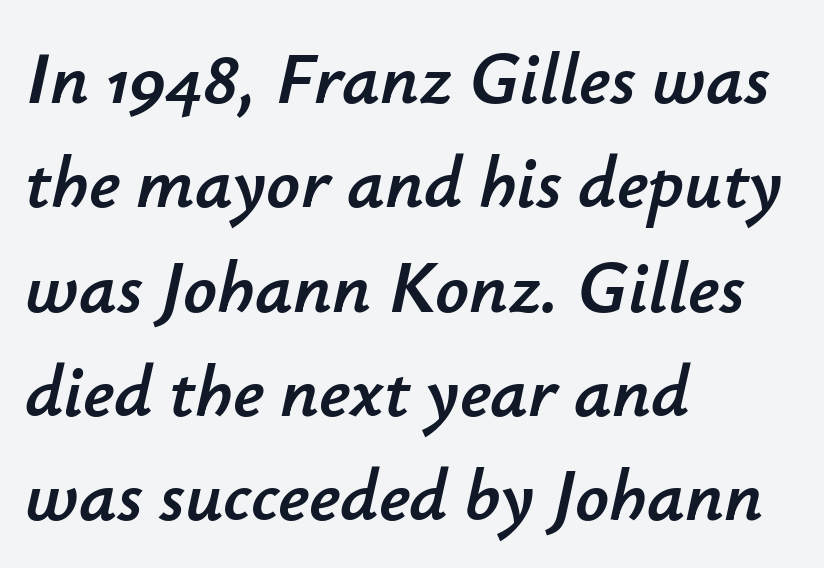
Q: Is the text italic (slanted)? A: Yes, it leans right by about 12 degrees.
Q: Is the text underlined? A: No.
Q: How is the paragraph aligned? A: Left-aligned.
Q: Is the spacing between letters normal or unusually wide? A: Normal.
Q: Is the spacing between lines tight, normal or loose? A: Normal.
Q: Width (condensed, normal, or wide)? A: Normal.
Q: Stroke contrast? A: Low.
Q: x-height? A: Small.
Q: Monospaced? A: No.
